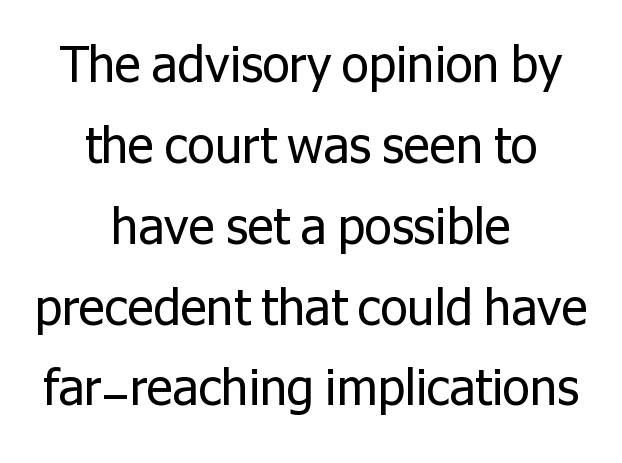
The image shows 49 px regular-weight sans-serif type, upright; set centered, normal line spacing (1.65x), normal letter spacing, not underlined; low stroke contrast and a medium x-height.
